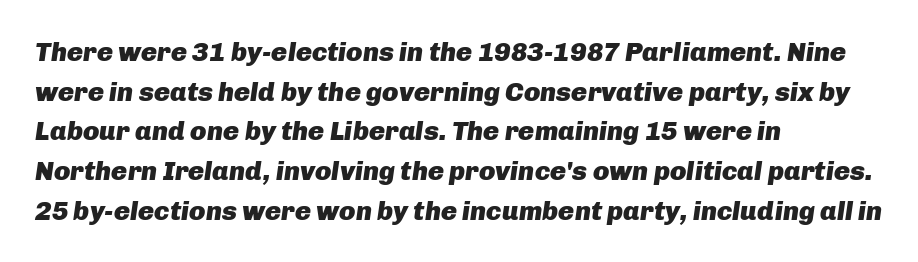
The image shows 27 px bold type, italic (leaning right); set left-aligned, normal line spacing (1.47x), normal letter spacing, not underlined.
